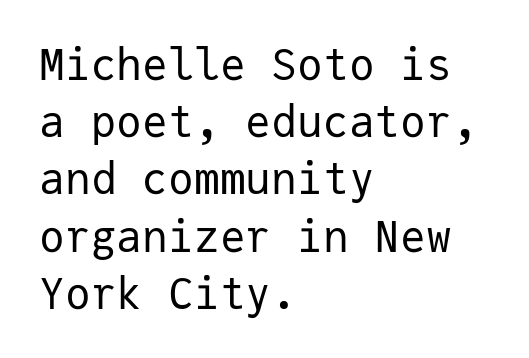
Every row of glyphs begins at an identical x-position on the left. Each letter, wide or thin by design, is forced into the same width here. Students, note that the glyphs here touch the page at normal intervals. Regarding serifs, this sample does without them. Words float on clear page, feet unadorned.
